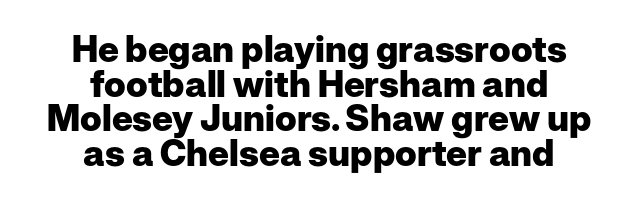
Q: Is the text bold? A: Yes.
Q: Is the text italic (slanted)? A: No, it is upright.
Q: Is the typeface a serif or a sans-serif typeface? A: Sans-serif.
Q: Is the text underlined? A: No.
Q: How is the paragraph aligned? A: Centered.
Q: Is the spacing between letters normal or unusually wide? A: Normal.
Q: Is the spacing between lines tight, normal or loose? A: Tight.
Q: Width (condensed, normal, or wide)? A: Normal.
Q: Stroke contrast? A: Low.
Q: x-height? A: Medium.
Q: Monospaced? A: No.
